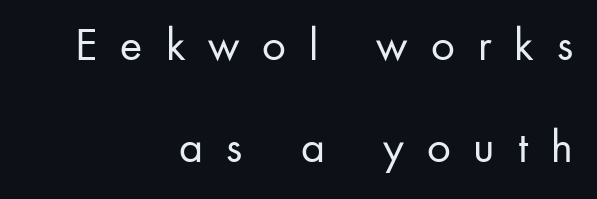
Compared with a typical body face, this is equally light or lighter still. Observe the wide spacing: letters keep a clear distance from each other. Proportional: the letters do not fall into vertical columns. The compositor pushed each line to the right boundary. Interline gaps are noticeably wide in this sample. Nope, no serifs anywhere on these letters.
